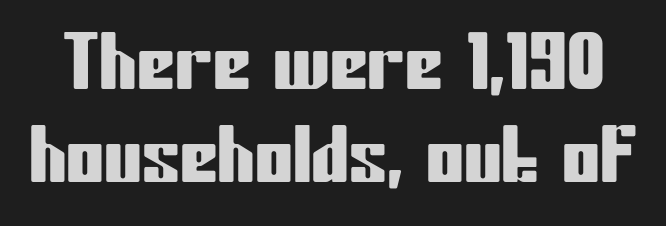
{"serif": "no", "italic": "no", "width": "condensed", "stroke_contrast": "low", "x_height": "medium", "monospaced": "no", "underline": "no", "line_spacing_ratio": 1.22, "letter_spacing": "normal", "letter_spacing_em": 0.0, "glyph_px": 76}
